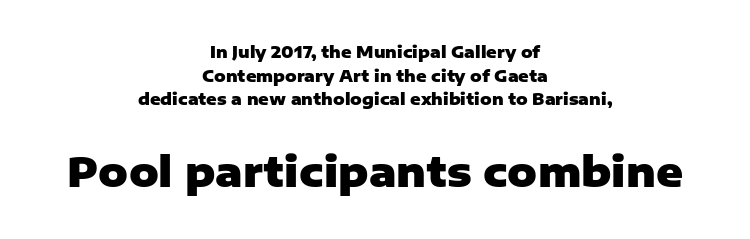
The image shows 41 px heavy sans-serif type, upright; set centered, normal line spacing (1.47x), normal letter spacing, not underlined; the second (bottom) block is 2.56x larger; low stroke contrast and a medium x-height.
